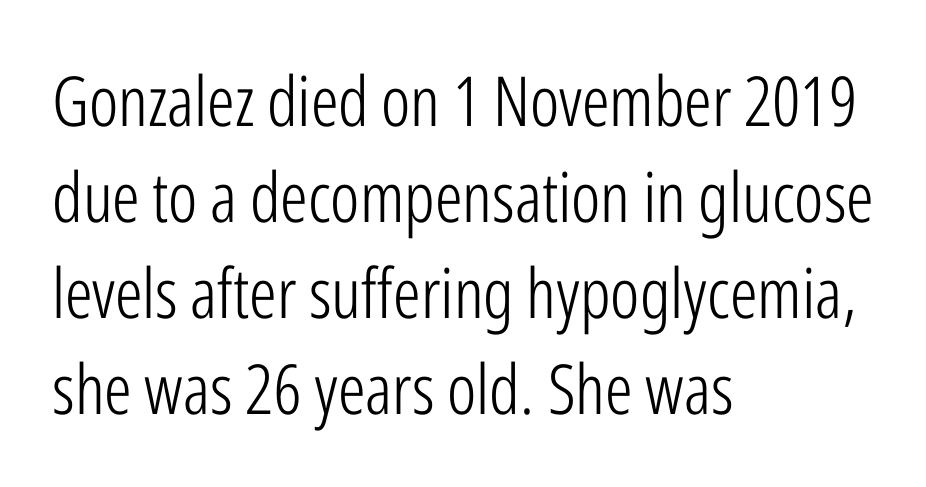
Is there much room between lines? A standard amount, neither cramped nor airy. One-word summary of the alignment: left. This rendering employs a face without finishing strokes, i.e., a sans-serif. On a weight scale, this lands at 450 or below. Looks like regular typesetting: each glyph gets only the width it needs. Rendered with straight, roman letterforms.
